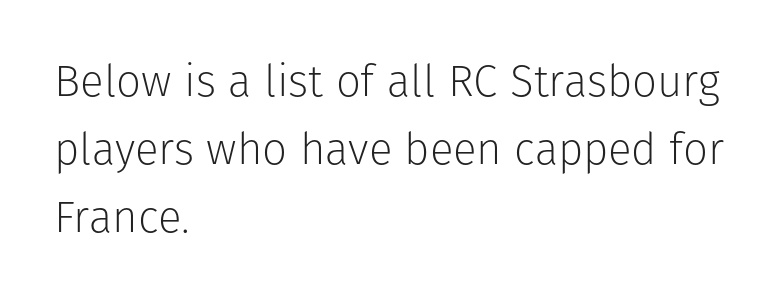
Q: Is the text bold? A: No.
Q: Is the text italic (slanted)? A: No, it is upright.
Q: Is the typeface a serif or a sans-serif typeface? A: Sans-serif.
Q: Is the text underlined? A: No.
Q: How is the paragraph aligned? A: Left-aligned.
Q: Is the spacing between letters normal or unusually wide? A: Normal.
Q: Is the spacing between lines tight, normal or loose? A: Normal.
Q: Width (condensed, normal, or wide)? A: Normal.
Q: Stroke contrast? A: Low.
Q: x-height? A: Medium.
Q: Monospaced? A: No.
